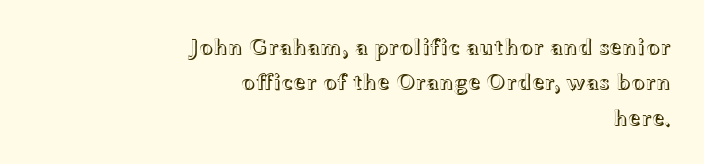
Q: Is the text italic (slanted)? A: No, it is upright.
Q: Is the text underlined? A: No.
Q: How is the paragraph aligned? A: Right-aligned.
Q: Is the spacing between letters normal or unusually wide? A: Normal.
Q: Is the spacing between lines tight, normal or loose? A: Normal.
